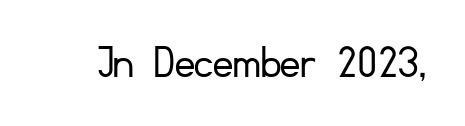
The image shows 49 px light sans-serif type, upright; set normal letter spacing, not underlined; low stroke contrast and a small x-height.
